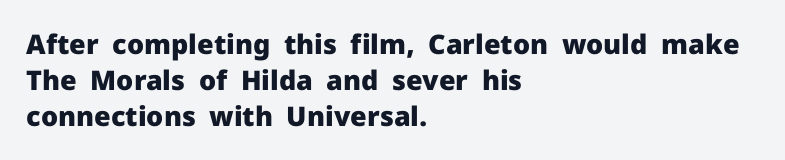
Q: Is the text bold? A: Yes.
Q: Is the text italic (slanted)? A: No, it is upright.
Q: Is the text underlined? A: No.
Q: How is the paragraph aligned? A: Left-aligned.
Q: Is the spacing between letters normal or unusually wide? A: Normal.
Q: Is the spacing between lines tight, normal or loose? A: Normal.
